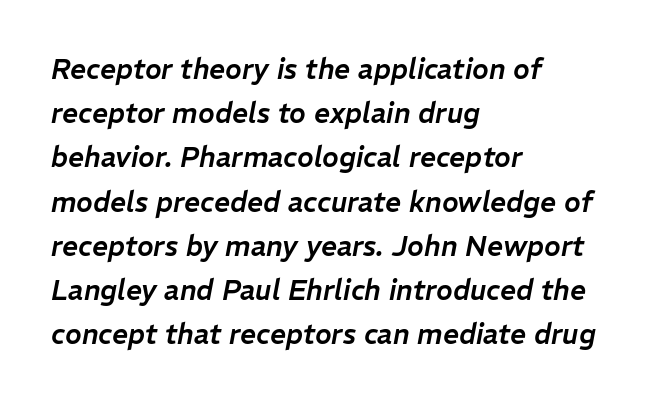
Q: Is the text italic (slanted)? A: Yes, it leans right by about 11 degrees.
Q: Is the text underlined? A: No.
Q: How is the paragraph aligned? A: Left-aligned.
Q: Is the spacing between letters normal or unusually wide? A: Normal.
Q: Is the spacing between lines tight, normal or loose? A: Normal.
Q: Width (condensed, normal, or wide)? A: Normal.
Q: Stroke contrast? A: Low.
Q: x-height? A: Medium.
Q: Monospaced? A: No.
